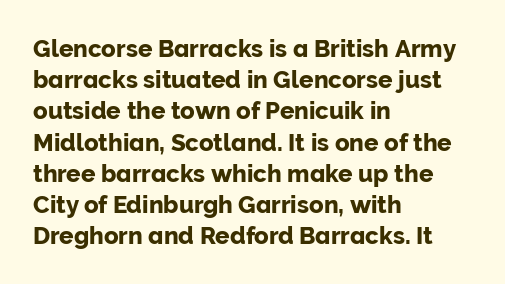
Does the copy run flush right? No — it runs flush left. The font's upright variant was chosen for this text. Descender tails drop into unmarked territory. Reading down the column, the eye jumps a familiar distance to each next line.
